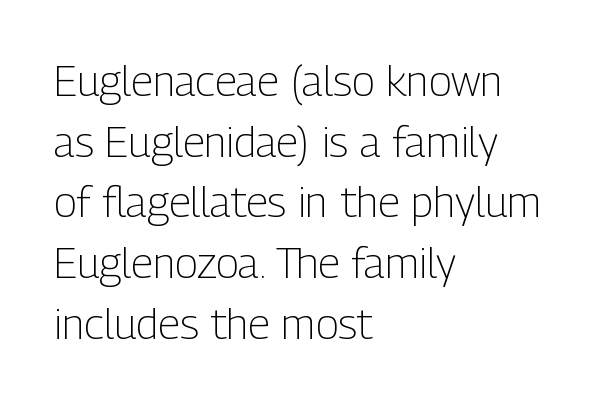
Letters rest on an invisible, unmarked baseline. Which margin do the lines hug? The left one — the right edge is uneven. What kind of face is this? One without serifs — a sans. Horizontal bands of white between lines are of average thickness. How are the letters spaced? Ordinarily, with no added tracking.
